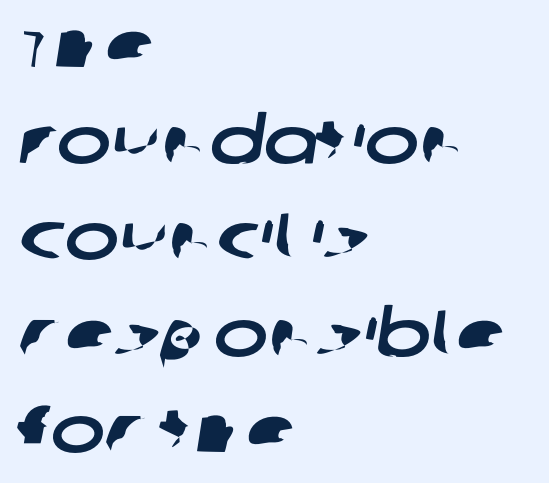
Compared with a centered layout, this one pins lines to the left instead. A typesetter would call this proportional, since set widths differ per character. Successive baselines arrive at the customary interval. Check under the words: just untouched page. Here the glyphs are tracked normally, forming tight word shapes. Observe the absence of serifs on each vertical stroke in this sample.
